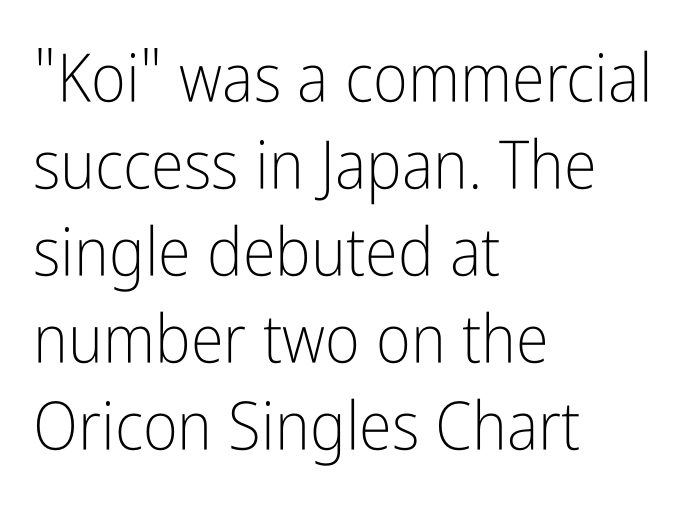
The image shows 67 px light, condensed sans-serif type, upright; set left-aligned, normal line spacing (1.3x), normal letter spacing, not underlined; low stroke contrast and a medium x-height.
